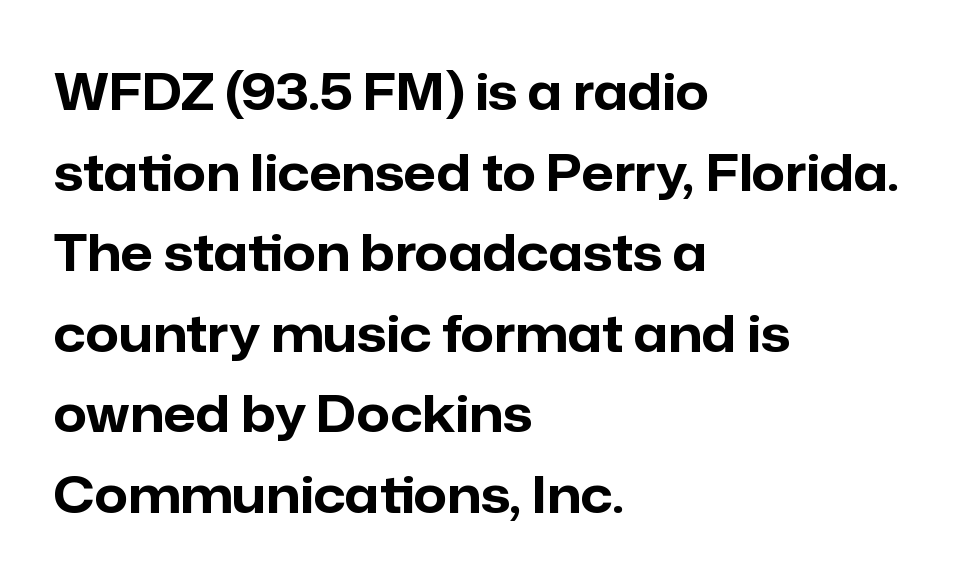
{"serif": "no", "italic": "no", "bold": "yes", "weight": "bold", "width": "normal", "stroke_contrast": "low", "x_height": "medium", "monospaced": "no", "underline": "no", "align": "left", "line_spacing": "normal", "line_spacing_ratio": 1.58, "letter_spacing": "normal", "letter_spacing_em": 0.0, "glyph_px": 51}
